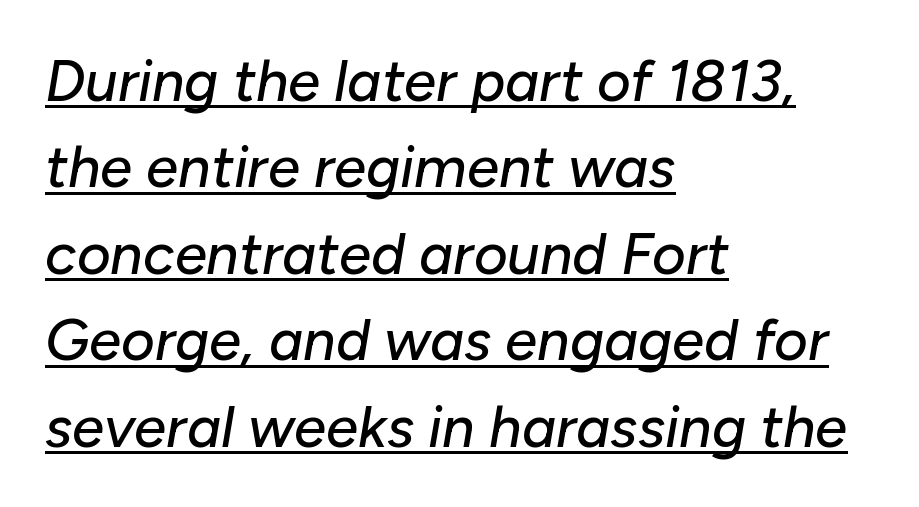
Think of a printed novel: that variable character pitch is what you see here. Glyph-to-glyph distance matches everyday printed text. If you drew a ruler down the left edge, every line would touch it. Characters are canted at an angle relative to the baseline's perpendicular. The space between consecutive lines is moderate. These characters rest on top of a visible drawn line.
